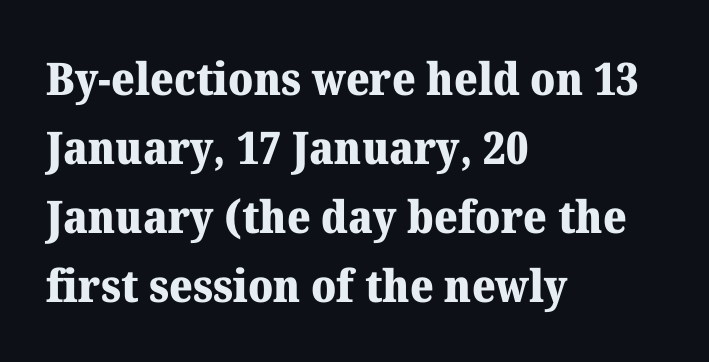
{"serif": "yes", "italic": "no", "bold": "yes", "weight": "heavy", "width": "normal", "stroke_contrast": "medium", "x_height": "medium", "monospaced": "no", "underline": "no", "align": "left", "line_spacing": "normal", "line_spacing_ratio": 1.53, "letter_spacing": "normal", "letter_spacing_em": 0.0, "glyph_px": 45}
